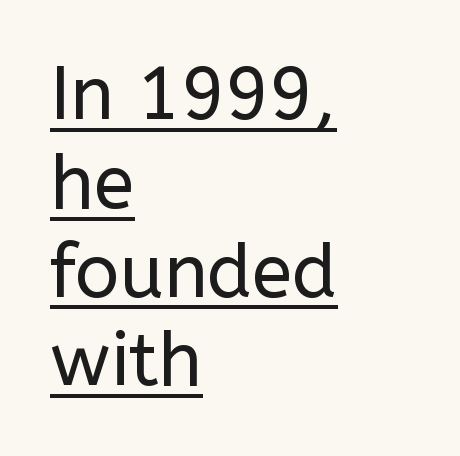
The typeface chosen for these lines omits serifs. Each line starts at the same left margin while the right side varies. In terms of posture, this sample is upright. Nothing heavy about these letters — not bold at all. Caption: lettering with a line underneath.
